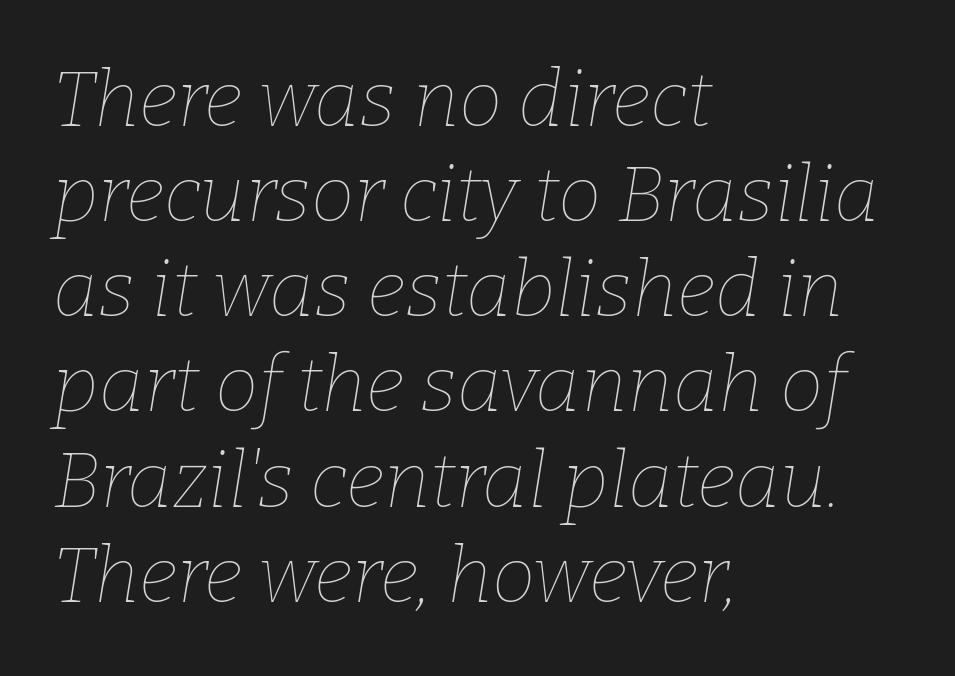
{"italic": "yes", "lean": "right", "slant_degrees": 9, "bold": "no", "weight": "thin", "width": "normal", "stroke_contrast": "low", "x_height": "medium", "monospaced": "no", "underline": "no", "align": "left", "line_spacing_ratio": 1.22, "letter_spacing": "normal", "letter_spacing_em": 0.0, "glyph_px": 78}
